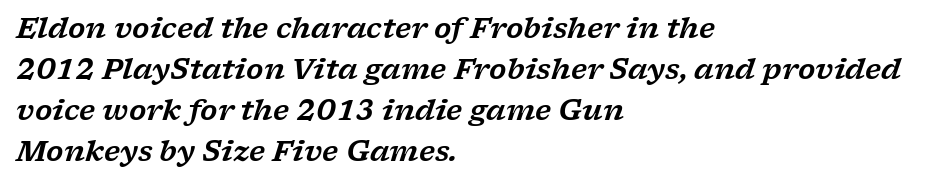
{"serif": "yes", "italic": "yes", "lean": "right", "slant_degrees": 17, "width": "wide", "stroke_contrast": "low", "x_height": "medium", "monospaced": "no", "underline": "no", "align": "left", "line_spacing": "normal", "line_spacing_ratio": 1.47, "letter_spacing": "normal", "letter_spacing_em": 0.0, "glyph_px": 28}
